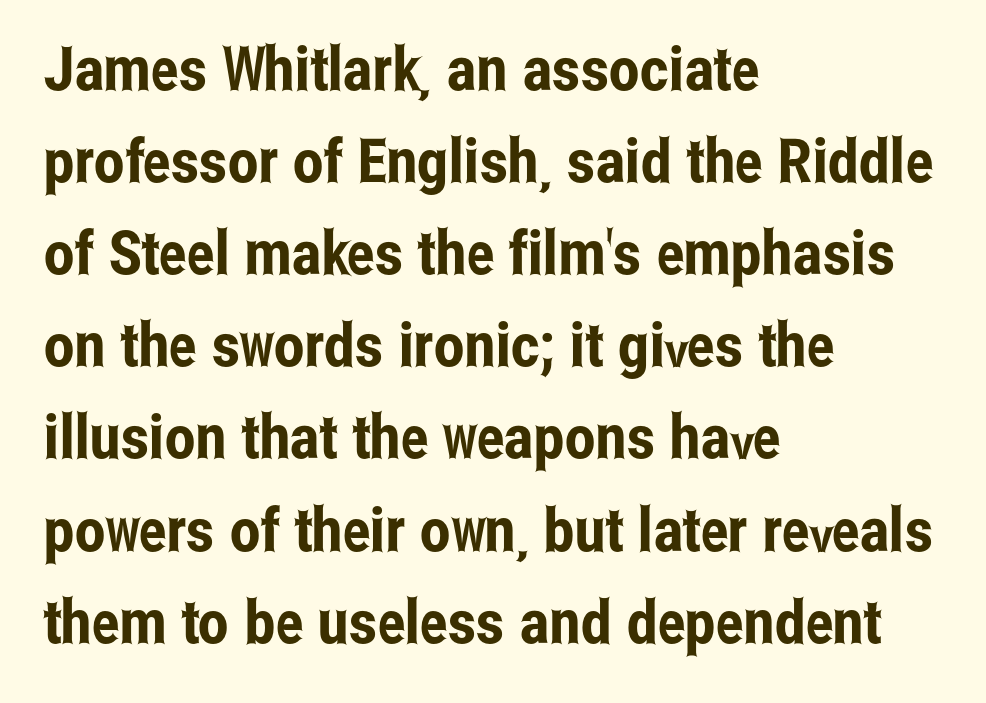
Q: Is the text italic (slanted)? A: No, it is upright.
Q: Is the typeface a serif or a sans-serif typeface? A: Sans-serif.
Q: Is the text underlined? A: No.
Q: How is the paragraph aligned? A: Left-aligned.
Q: Is the spacing between letters normal or unusually wide? A: Normal.
Q: Is the spacing between lines tight, normal or loose? A: Normal.
Q: Width (condensed, normal, or wide)? A: Condensed.
Q: Stroke contrast? A: Low.
Q: x-height? A: Medium.
Q: Monospaced? A: No.
